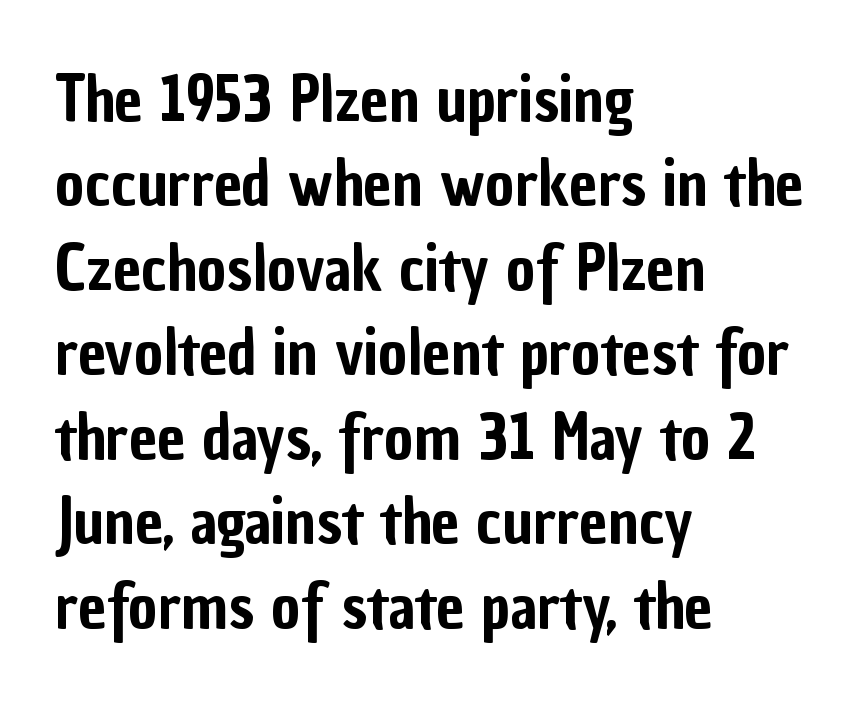
The image shows 63 px condensed sans-serif type, upright; set left-aligned, normal line spacing (1.34x), normal letter spacing, not underlined; low stroke contrast and a medium x-height.
